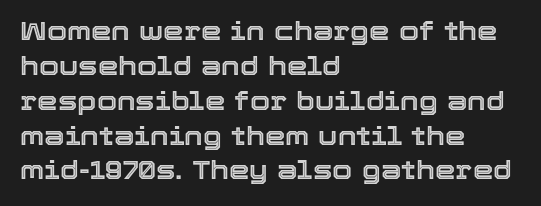
The letters stand straight up with perfectly vertical stems. Anything drawn beneath the words? Only blank space. Vertical spacing — default. Short note: letters normally spaced. Leftover space on each line is placed entirely after the last word.
